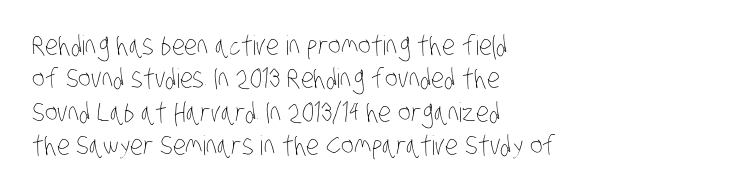
Leftover space on each line is placed entirely after the last word. Descender tails drop into unmarked territory. Standard letterfit; no display-style spreading of the glyphs. The font sits on the lighter half of the weight spectrum, regular included.
